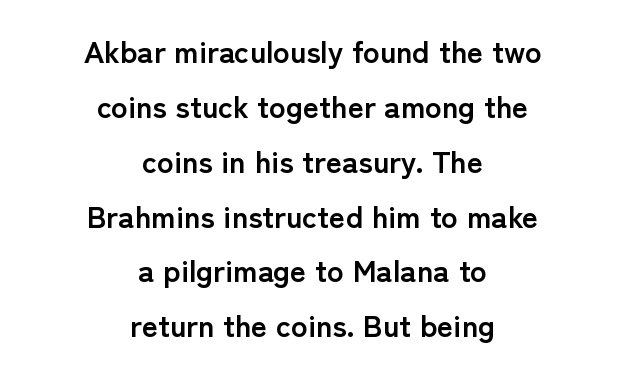
The image shows 31 px semibold sans-serif type, upright; set centered, line spacing 1.77x, normal letter spacing, not underlined; low stroke contrast and a medium x-height.
